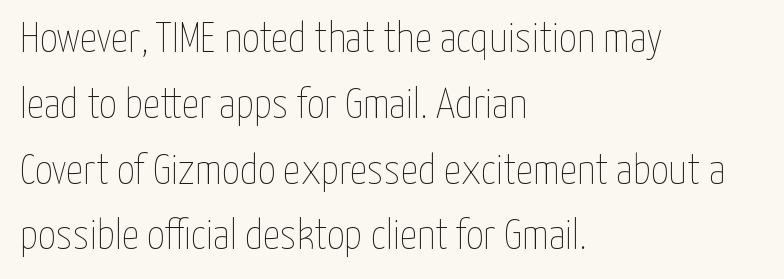
Is there any slant? The stems are plumb. The compositor pushed each line to the left boundary. The letterforms sit at book weight or below. Is this a fixed-width face? No — the glyphs have proportional, varying widths. Only glyphs here, with clear space below each row.
